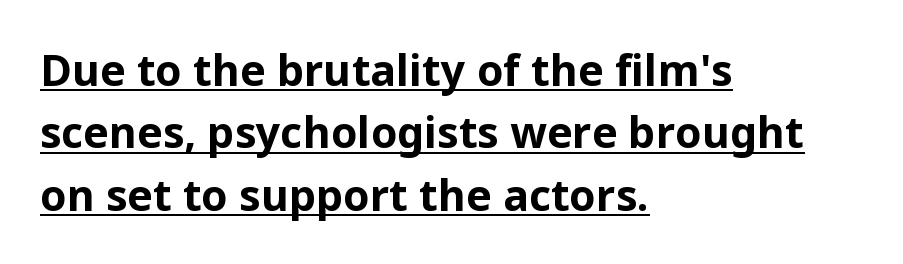
The image shows 43 px bold sans-serif type, upright; set left-aligned, normal line spacing (1.45x), normal letter spacing, underlined; low stroke contrast and a medium x-height.
